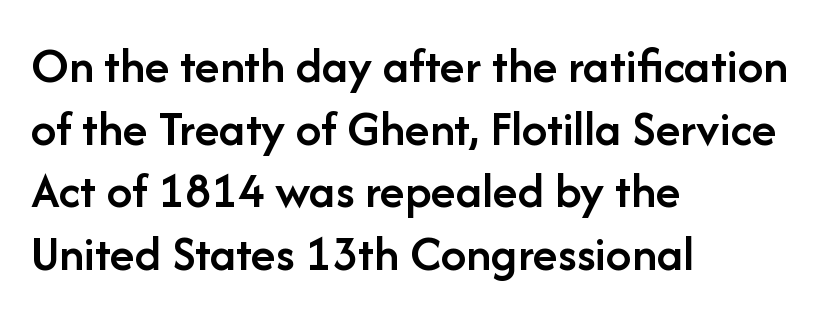
{"serif": "no", "italic": "no", "bold": "semi", "weight": "semibold", "width": "normal", "stroke_contrast": "low", "x_height": "medium", "monospaced": "no", "underline": "no", "align": "left", "line_spacing_ratio": 1.23, "letter_spacing": "normal", "letter_spacing_em": 0.0, "glyph_px": 51}
